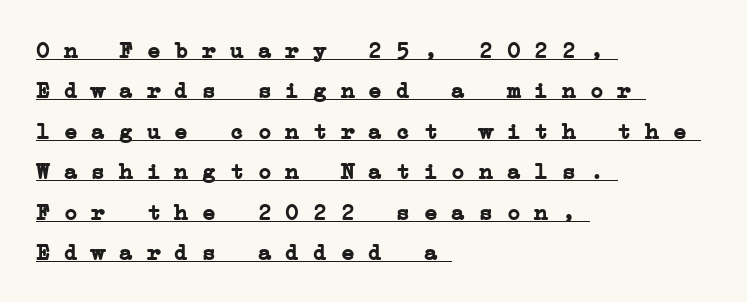
Q: Is the text bold? A: Yes.
Q: Is the text underlined? A: Yes.
Q: How is the paragraph aligned? A: Left-aligned.
Q: Is the spacing between letters normal or unusually wide? A: Normal.
